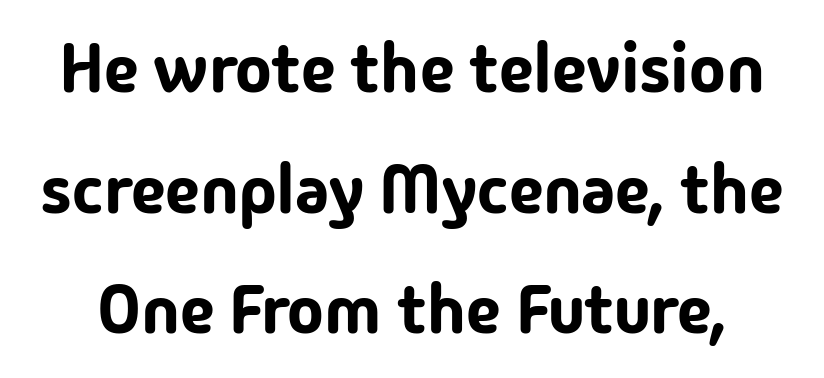
Glance below the letters and you will spot only blank space. This rendering leaves character spacing at its baseline value. These lines are rendered in a variable-pitch font. A typesetter would mark this as roman, not italic.
